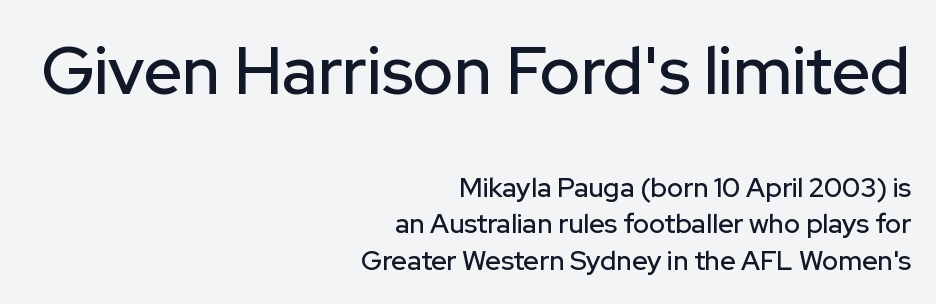
Between one letter and the next there's only the usual sliver of space. The lines in this sample share a right terminus and differ only in where they begin. Is this a sans? Yes — the strokes have no serifs. Evenly set lines give the paragraph a standard silhouette. This is the regular roman posture of the typeface. Varying glyph widths throughout — classic text-font behaviour.
